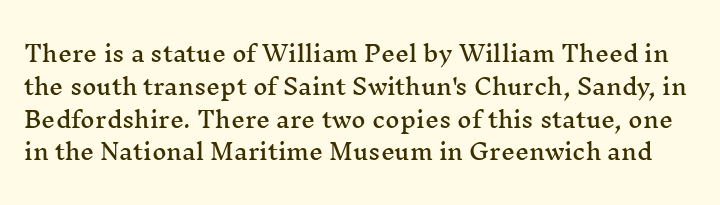
{"italic": "no", "underline": "no", "line_spacing": "normal", "line_spacing_ratio": 1.49, "letter_spacing": "normal", "letter_spacing_em": 0.0, "glyph_px": 22}
